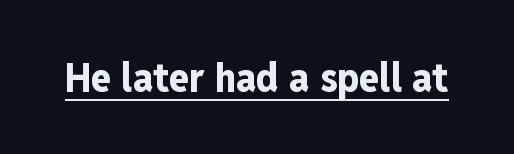
The image shows 41 px bold, condensed sans-serif type, upright; set normal letter spacing, underlined; low stroke contrast and a medium x-height.
